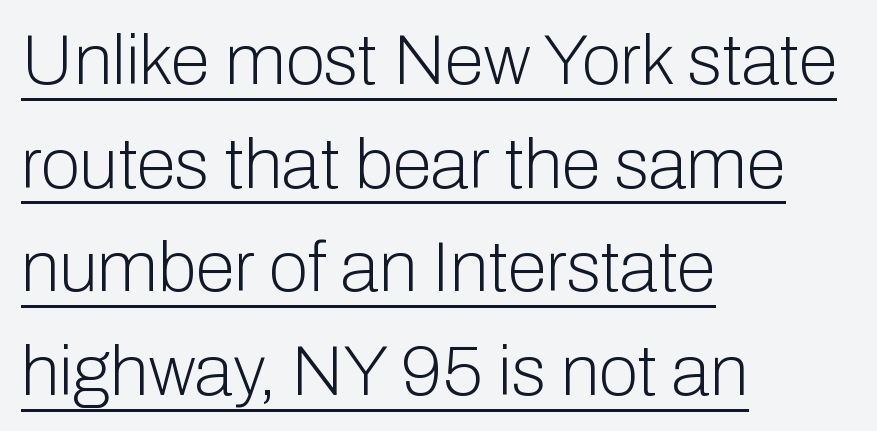
Regarding leading, the lines here are spaced in the standard way. A typesetter would call this proportional, since set widths differ per character. The passage shown has conventional tracking throughout. In designer terms, the underline attribute is active on this setting. Designer's note — italics off, roman on. Vertical stems look standard width or narrower in stroke.
